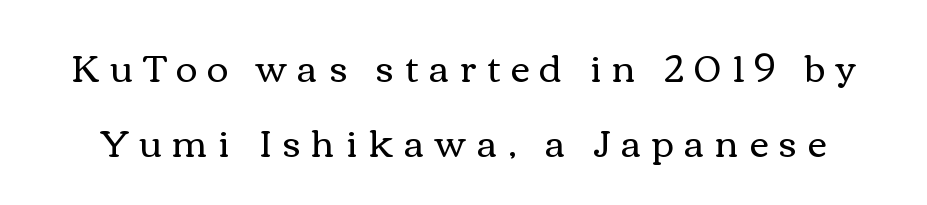
A typesetter would call this proportional, since set widths differ per character. You could fit nearly another row in the gap between these rows. Stem width sits at or under what a default text font uses. Every character sits straight up, as roman type does.
